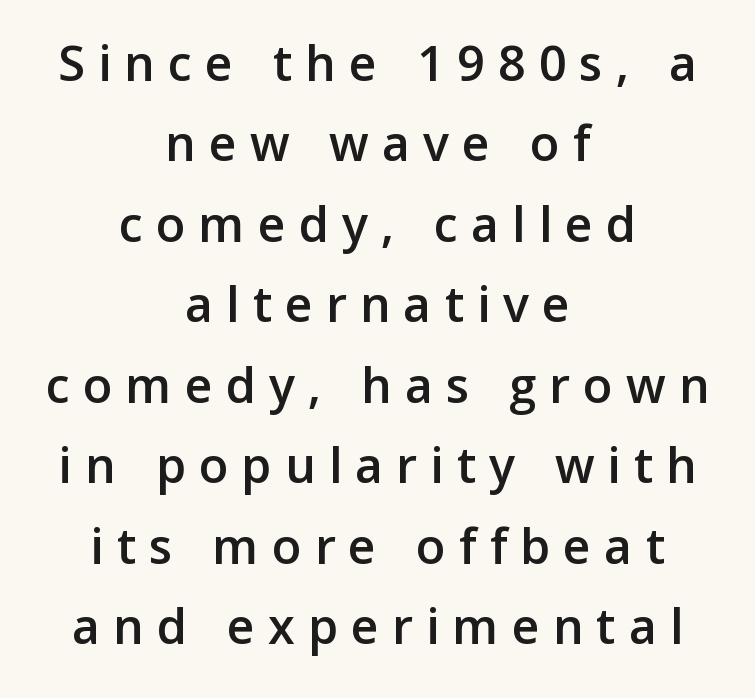
{"serif": "no", "italic": "no", "width": "normal", "stroke_contrast": "low", "x_height": "medium", "monospaced": "no", "underline": "no", "align": "center", "line_spacing": "normal", "line_spacing_ratio": 1.49, "letter_spacing": "wide", "letter_spacing_em": 0.24, "glyph_px": 54}
